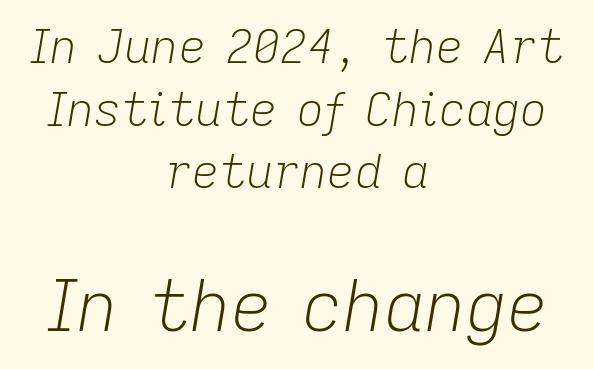
In this sample the second text group is rendered at the bigger scale. The font's italic variant was chosen for this text. Leading matches the norm, producing a regular column. Typeset on center — no edge is straight. Observe the ordinary spacing: letters are neighbours, not strangers. The cut favours lightness, reaching ordinary text weight at its darkest.
